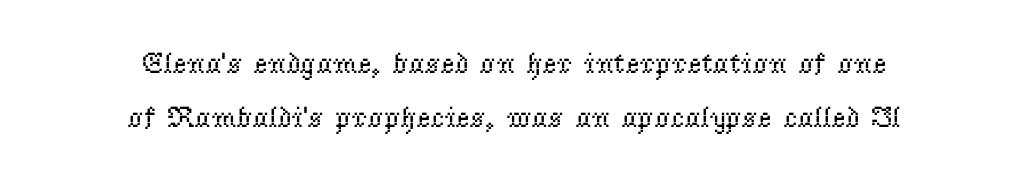
{"serif": "yes", "italic": "no", "bold": "no", "weight": "regular", "width": "normal", "stroke_contrast": "low", "x_height": "small", "monospaced": "no", "underline": "no", "align": "center", "line_spacing_ratio": 1.81, "letter_spacing": "normal", "letter_spacing_em": 0.0, "glyph_px": 30}
